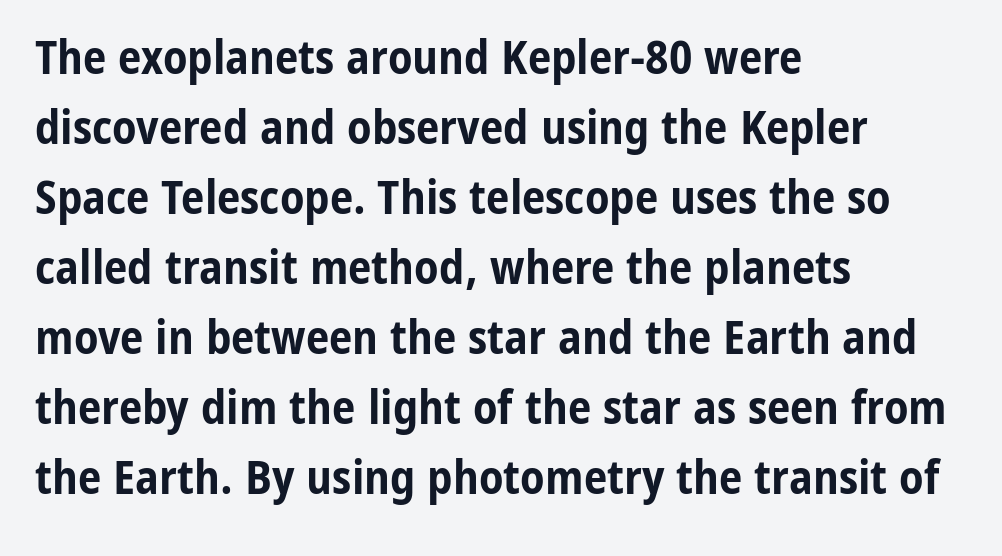
This block has exactly the height ordinary leading produces. A full-strength bold gives these letters their thick strokes. Which margin do the lines hug? The left one — the right edge is uneven. Italic: no, the glyphs are upright roman.
